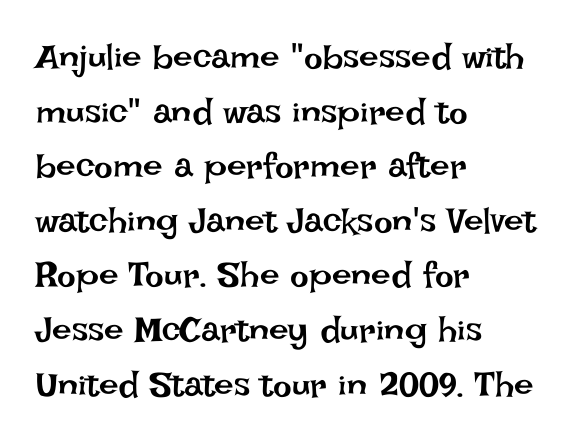
{"italic": "no", "bold": "no", "weight": "regular", "width": "normal", "stroke_contrast": "low", "x_height": "large", "monospaced": "no", "underline": "no", "align": "left", "line_spacing": "normal", "line_spacing_ratio": 1.56, "letter_spacing": "normal", "letter_spacing_em": 0.0, "glyph_px": 35}
